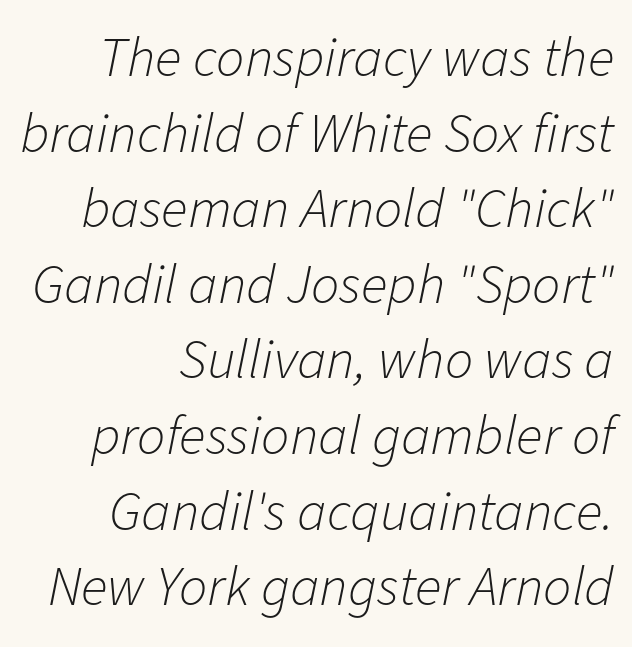
The specimen omits any rule beneath the text block's lines. Nobody touched the tracking dial on this one. This is oblique type, the kind used for emphasis or titles. Is there much room between lines? A standard amount, neither cramped nor airy. Leftover space on each line is placed entirely before the opening word. The cut favours lightness, reaching ordinary text weight at its darkest.
